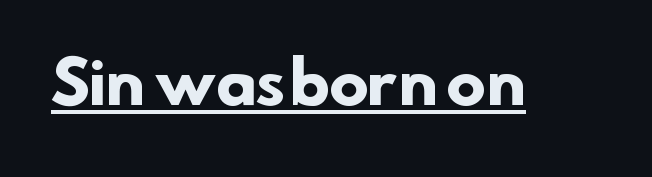
Underline: present. The face used here is proportionally spaced, like ordinary book or web type. Observe the ordinary spacing: letters are neighbours, not strangers. These words are printed bold, with thick strokes throughout.
